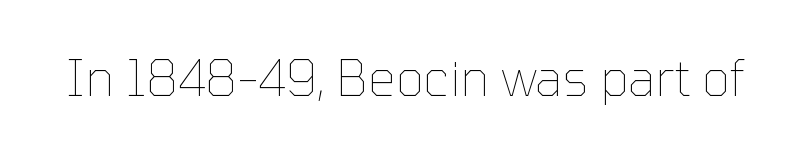
Note the varied advance widths — an 'i' is clearly narrower than an 'm'. The space directly below the letters is spotless. The face looks like a standard text weight, possibly lighter. A typesetter would mark this as roman, not italic.
